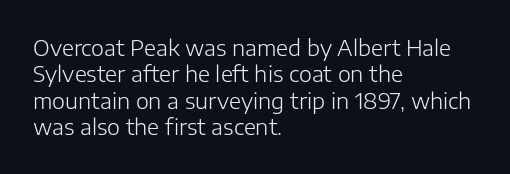
Q: Is the text bold? A: No.
Q: Is the text italic (slanted)? A: No, it is upright.
Q: Is the text underlined? A: No.
Q: How is the paragraph aligned? A: Left-aligned.
Q: Is the spacing between letters normal or unusually wide? A: Normal.
